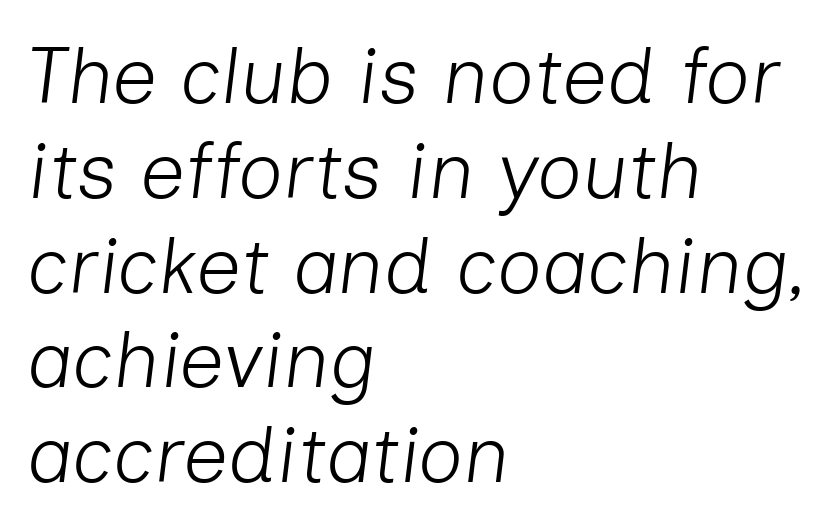
Q: Is the text bold? A: No.
Q: Is the text italic (slanted)? A: Yes, it leans right by about 7 degrees.
Q: Is the text underlined? A: No.
Q: How is the paragraph aligned? A: Left-aligned.
Q: Is the spacing between letters normal or unusually wide? A: Normal.
Q: Width (condensed, normal, or wide)? A: Normal.
Q: Stroke contrast? A: Low.
Q: x-height? A: Medium.
Q: Monospaced? A: No.
